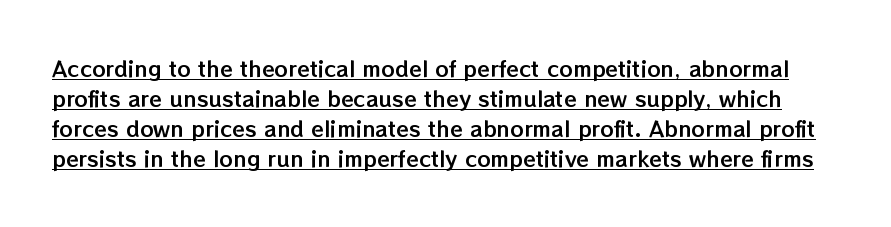
{"italic": "no", "underline": "yes", "line_spacing": "normal", "line_spacing_ratio": 1.43, "letter_spacing": "normal", "letter_spacing_em": 0.0, "glyph_px": 21}
